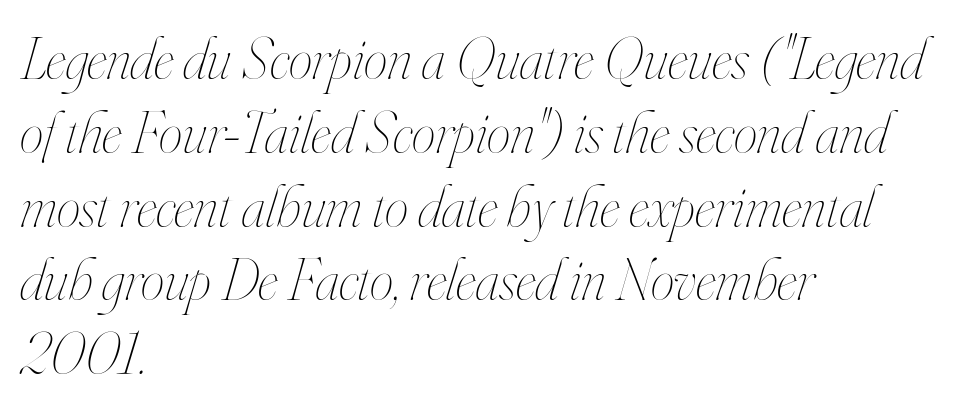
The image shows 60 px thin, condensed type, italic (leaning right); set left-aligned, line spacing 1.23x, normal letter spacing, not underlined; high stroke contrast and a small x-height.
